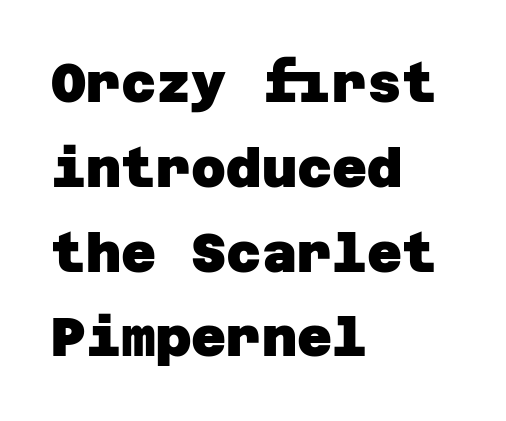
The image shows 54 px heavy sans-serif type; set left-aligned, normal line spacing (1.57x), normal letter spacing, not underlined; low stroke contrast and a large x-height.
